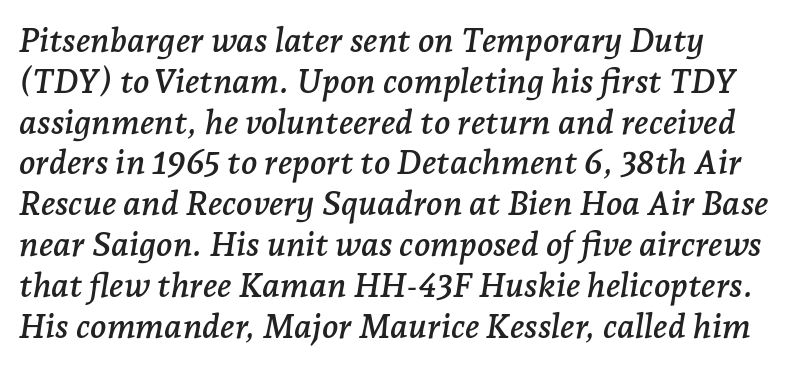
{"serif": "yes", "italic": "yes", "lean": "right", "slant_degrees": 7, "width": "normal", "stroke_contrast": "low", "x_height": "medium", "monospaced": "no", "underline": "no", "line_spacing_ratio": 1.2, "letter_spacing": "normal", "letter_spacing_em": 0.0, "glyph_px": 34}
